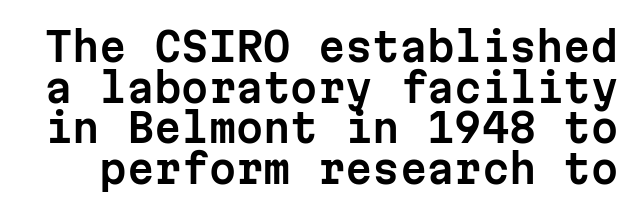
Q: Is the text italic (slanted)? A: No, it is upright.
Q: Is the typeface a serif or a sans-serif typeface? A: Sans-serif.
Q: Is the text underlined? A: No.
Q: Is the spacing between letters normal or unusually wide? A: Normal.
Q: Is the spacing between lines tight, normal or loose? A: Tight.
Q: Width (condensed, normal, or wide)? A: Normal.
Q: Stroke contrast? A: Low.
Q: x-height? A: Medium.
Q: Monospaced? A: Yes.
